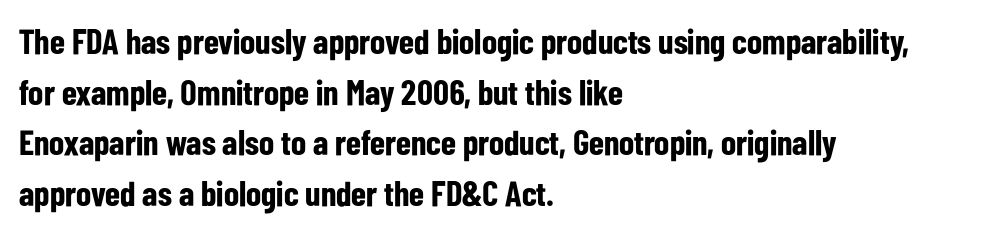
The rendering uses natural spacing where letterforms have individual widths. Is this a sans? Yes — the strokes have no serifs. You can tell it's not italic because the verticals are truly vertical. Is there much room between lines? A standard amount, neither cramped nor airy. If you drew a ruler down the left edge, every line would touch it. Lines of text with bare space underneath.
